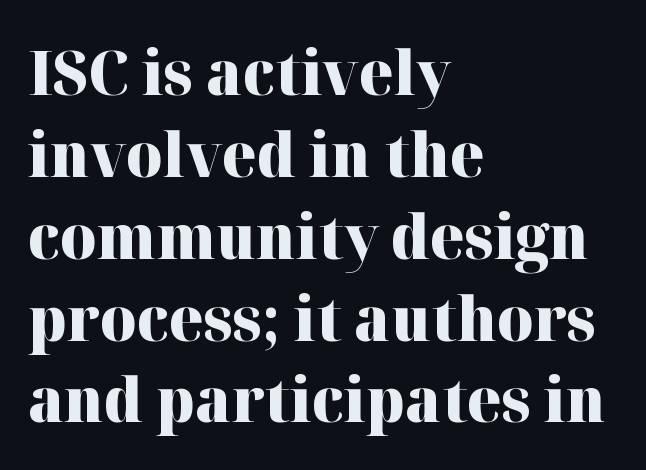
The image shows 62 px heavy serif type, upright; set left-aligned, normal line spacing (1.32x), normal letter spacing, not underlined; high stroke contrast and a medium x-height.
